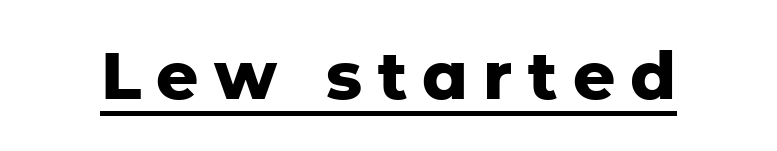
Caption: lettering with a line underneath. Tracking value appears strongly positive — letters spread wide. The face used here is proportionally spaced, like ordinary book or web type. These lines were composed using upright roman letters. This is sans-serif lettering, the kind often seen on screens and signage.
